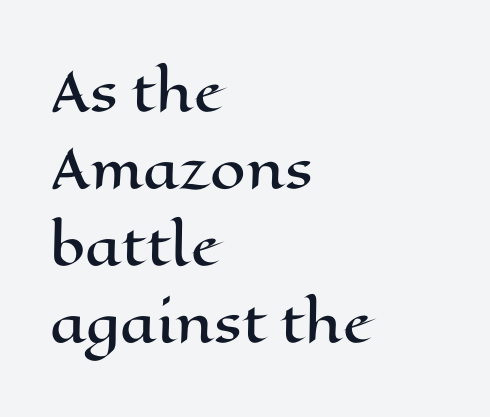
The image shows 51 px wide type, upright; set left-aligned, normal line spacing (1.51x), normal letter spacing, not underlined; high stroke contrast and a medium x-height.
